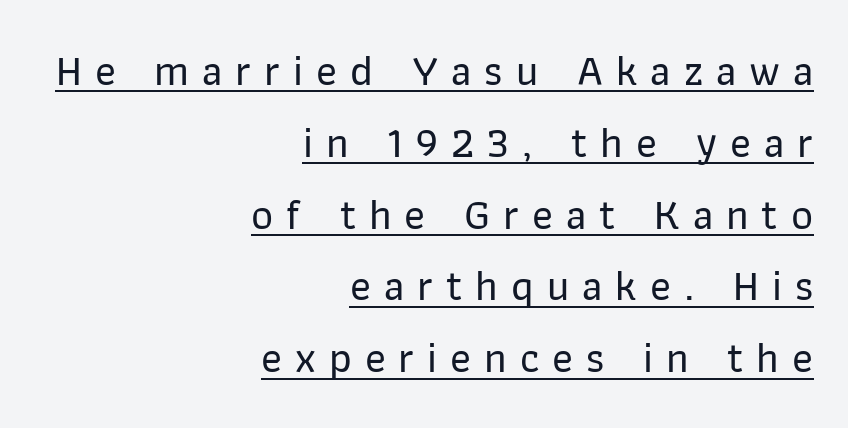
{"serif": "no", "italic": "no", "width": "normal", "stroke_contrast": "low", "x_height": "medium", "monospaced": "no", "underline": "yes", "align": "right", "line_spacing": "normal", "line_spacing_ratio": 1.67, "letter_spacing": "wide", "letter_spacing_em": 0.3, "glyph_px": 43}
